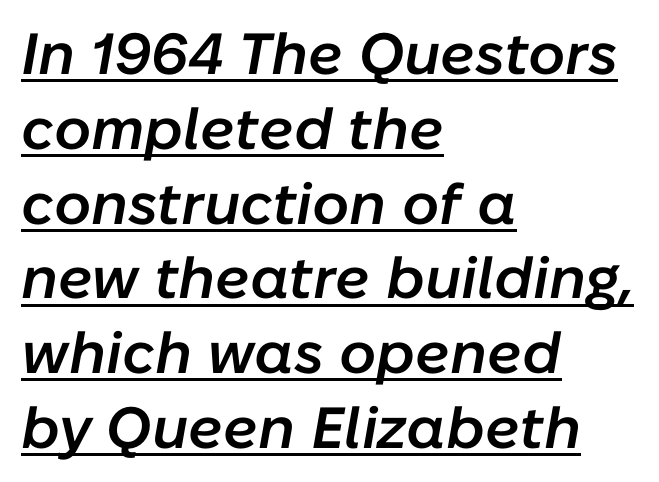
Q: Is the text bold? A: Semi-bold.
Q: Is the text italic (slanted)? A: Yes, it leans right by about 10 degrees.
Q: Is the text underlined? A: Yes.
Q: How is the paragraph aligned? A: Left-aligned.
Q: Is the spacing between letters normal or unusually wide? A: Normal.
Q: Is the spacing between lines tight, normal or loose? A: Normal.
Q: Width (condensed, normal, or wide)? A: Normal.
Q: Stroke contrast? A: Low.
Q: x-height? A: Medium.
Q: Monospaced? A: No.
